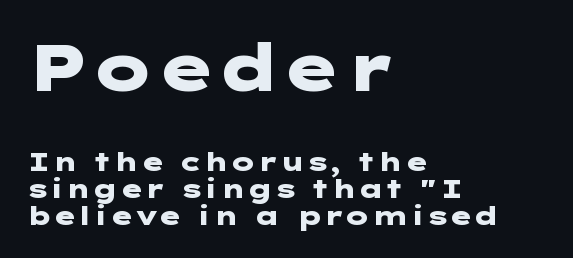
Q: Is the text bold? A: Yes.
Q: Is the text italic (slanted)? A: No, it is upright.
Q: Is the typeface a serif or a sans-serif typeface? A: Sans-serif.
Q: Is the text underlined? A: No.
Q: How is the paragraph aligned? A: Left-aligned.
Q: Is the spacing between letters normal or unusually wide? A: Normal.
Q: Is the spacing between lines tight, normal or loose? A: Tight.
Q: Which block of text is set in a larger size, the first (top) or the second (bottom)? A: The first (top) one.
Q: Width (condensed, normal, or wide)? A: Wide.
Q: Stroke contrast? A: Low.
Q: x-height? A: Medium.
